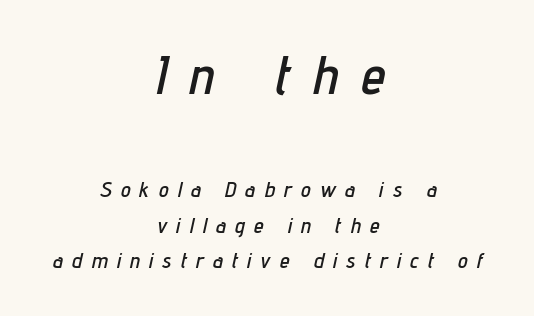
Q: Is the text italic (slanted)? A: Yes, it leans right by about 12 degrees.
Q: Is the text underlined? A: No.
Q: How is the paragraph aligned? A: Centered.
Q: Is the spacing between letters normal or unusually wide? A: Unusually wide.
Q: Is the spacing between lines tight, normal or loose? A: Normal.
Q: Which block of text is set in a larger size, the first (top) or the second (bottom)? A: The first (top) one.
Q: Width (condensed, normal, or wide)? A: Condensed.
Q: Stroke contrast? A: Low.
Q: x-height? A: Medium.
Q: Monospaced? A: No.
